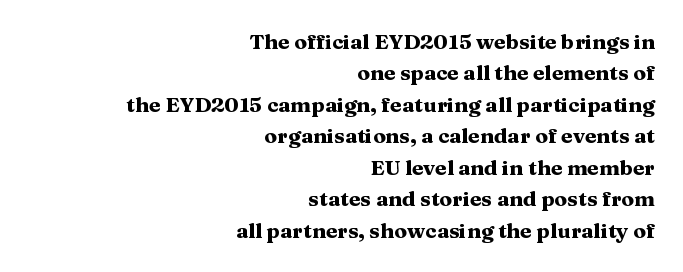
{"italic": "no", "bold": "yes", "underline": "no", "align": "right", "line_spacing": "normal", "line_spacing_ratio": 1.5, "letter_spacing": "normal", "letter_spacing_em": 0.0, "glyph_px": 21}
